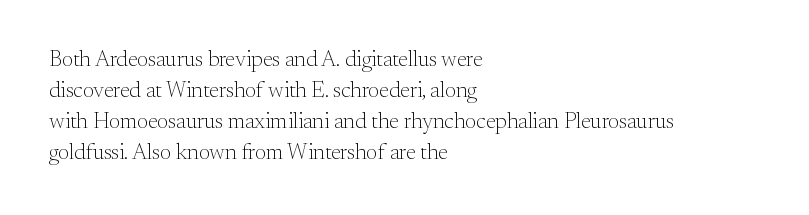
The words here are not underlined. Default kerning and tracking; the words read as compact shapes. The paragraph shown leans on its left margin. Posture: straight, roman, zero tilt. Vertical stems look standard width or narrower in stroke. Vertical spacing — default.
